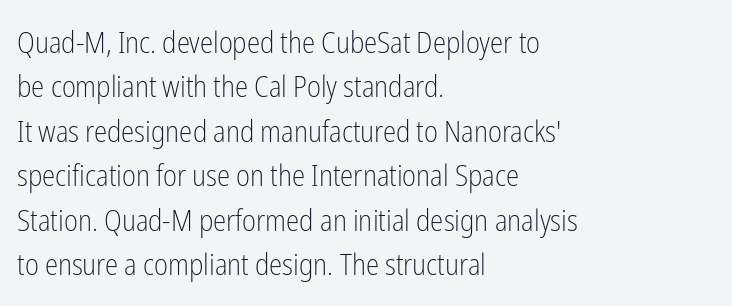
{"serif": "no", "italic": "no", "bold": "no", "weight": "light", "width": "condensed", "stroke_contrast": "low", "x_height": "medium", "monospaced": "no", "underline": "no", "align": "left", "line_spacing": "normal", "line_spacing_ratio": 1.48, "letter_spacing": "normal", "letter_spacing_em": 0.0, "glyph_px": 30}
